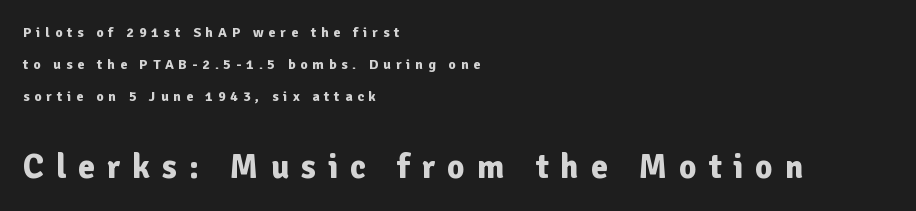
Q: Is the text bold? A: Yes.
Q: Is the text italic (slanted)? A: No, it is upright.
Q: Is the typeface a serif or a sans-serif typeface? A: Sans-serif.
Q: Is the text underlined? A: No.
Q: How is the paragraph aligned? A: Left-aligned.
Q: Is the spacing between letters normal or unusually wide? A: Unusually wide.
Q: Is the spacing between lines tight, normal or loose? A: Loose.
Q: Which block of text is set in a larger size, the first (top) or the second (bottom)? A: The second (bottom) one.
Q: Width (condensed, normal, or wide)? A: Normal.
Q: Stroke contrast? A: Low.
Q: x-height? A: Medium.
Q: Monospaced? A: No.
